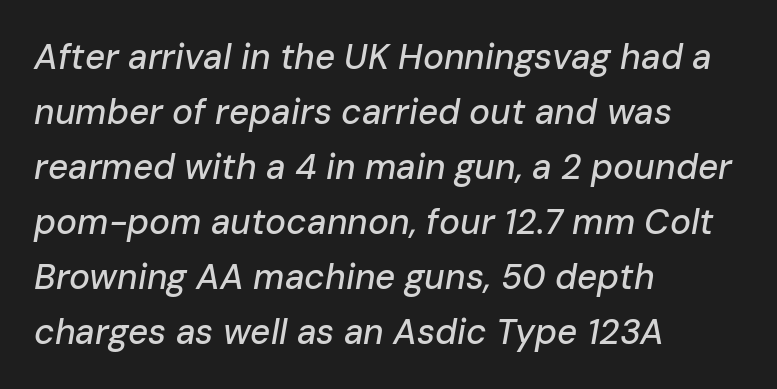
{"italic": "yes", "lean": "right", "slant_degrees": 10, "width": "normal", "stroke_contrast": "low", "x_height": "medium", "monospaced": "no", "underline": "no", "align": "left", "line_spacing": "normal", "line_spacing_ratio": 1.57, "letter_spacing": "normal", "letter_spacing_em": 0.0, "glyph_px": 35}
